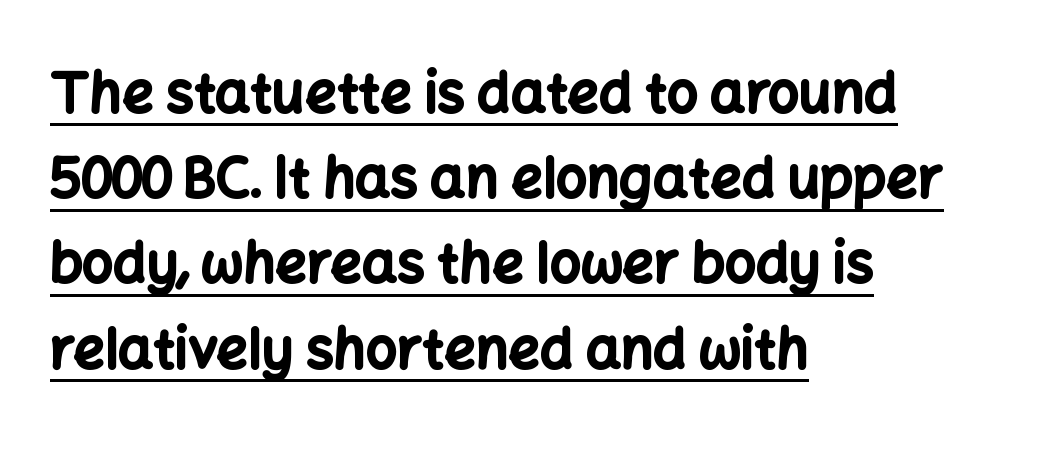
Summary of weight: heavy, a full bold. Varying glyph widths throughout — classic text-font behaviour. This sample keeps an unexceptional amount of space between lines. No feet cap the strokes, marking this as sans-serif type.
